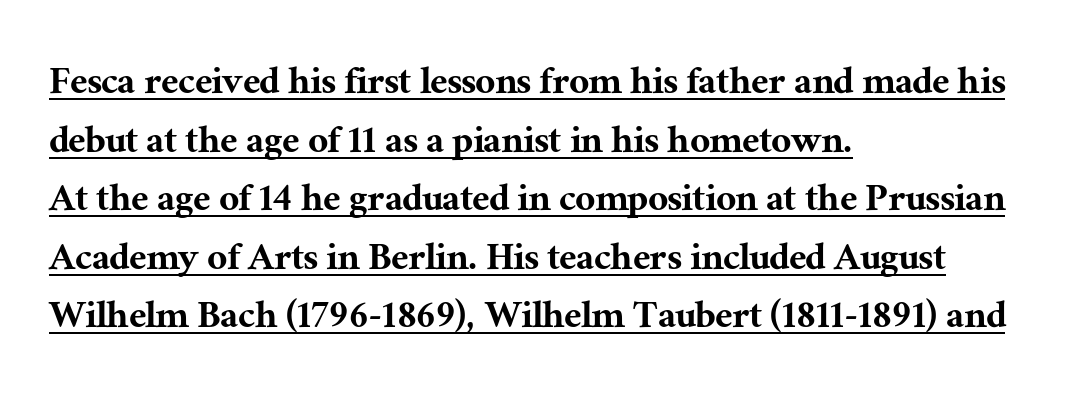
The gaps between neighbouring characters are ordinary and unremarkable. The typography opts for an upright posture over an oblique one. The specimen includes a rule beneath the text block's lines. Reading down the block, your eye returns to a fixed left position each line.
